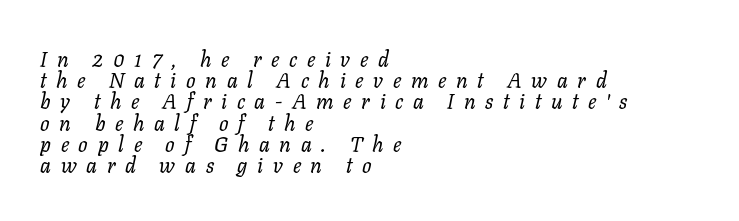
Q: Is the text bold? A: No.
Q: Is the text italic (slanted)? A: Yes, it leans right by about 11 degrees.
Q: Is the text underlined? A: No.
Q: How is the paragraph aligned? A: Left-aligned.
Q: Is the spacing between letters normal or unusually wide? A: Unusually wide.
Q: Is the spacing between lines tight, normal or loose? A: Tight.
